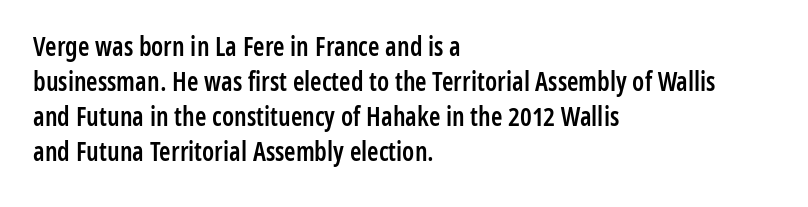
The image shows 26 px text type, upright; set left-aligned, normal line spacing (1.34x), normal letter spacing, not underlined.
